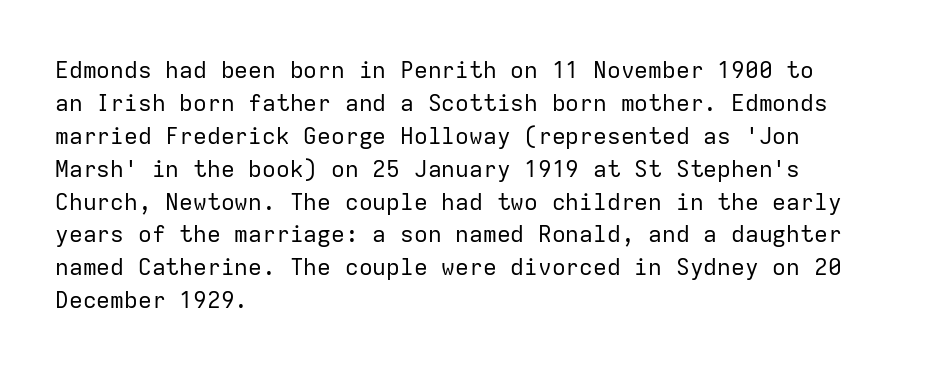
The image shows 23 px text type, upright; set left-aligned, normal line spacing (1.43x), normal letter spacing, not underlined.
